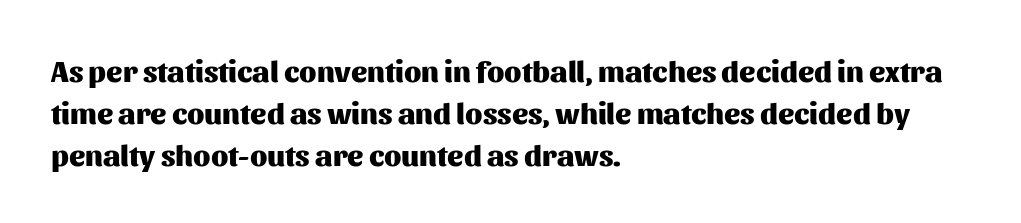
{"serif": "no", "italic": "no", "bold": "yes", "weight": "heavy", "width": "normal", "stroke_contrast": "medium", "x_height": "medium", "monospaced": "no", "underline": "no", "align": "left", "line_spacing": "normal", "line_spacing_ratio": 1.4, "letter_spacing": "normal", "letter_spacing_em": 0.0, "glyph_px": 30}
